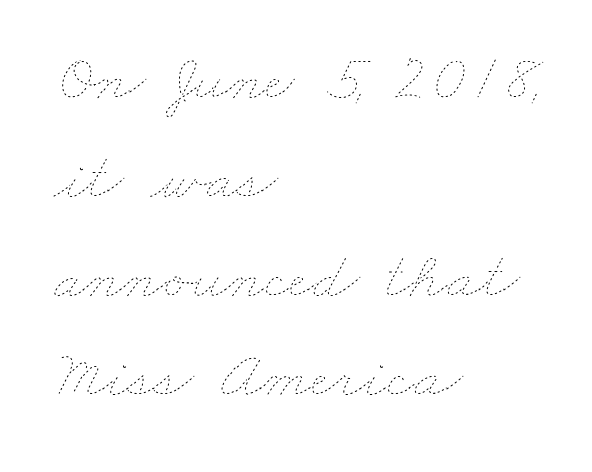
Q: Is the text bold? A: No.
Q: Is the text underlined? A: No.
Q: How is the paragraph aligned? A: Left-aligned.
Q: Is the spacing between letters normal or unusually wide? A: Normal.
Q: Is the spacing between lines tight, normal or loose? A: Normal.
Q: Width (condensed, normal, or wide)? A: Wide.
Q: Stroke contrast? A: Low.
Q: x-height? A: Small.
Q: Monospaced? A: No.
